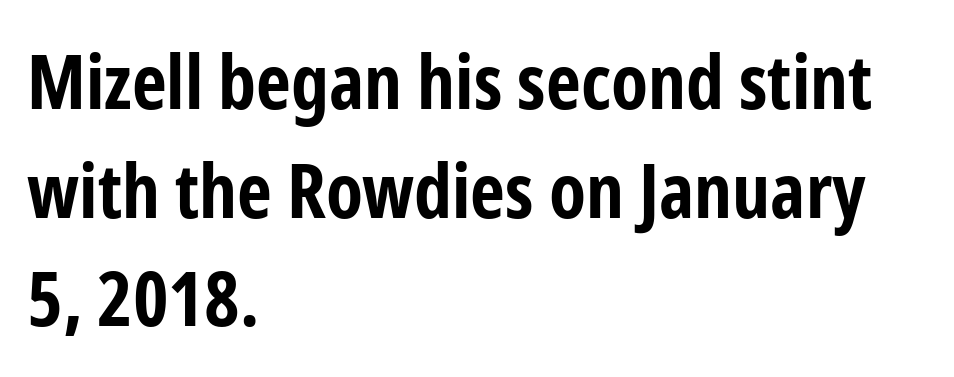
{"serif": "no", "italic": "no", "bold": "yes", "weight": "bold", "width": "condensed", "stroke_contrast": "low", "x_height": "medium", "monospaced": "no", "underline": "no", "align": "left", "line_spacing": "normal", "line_spacing_ratio": 1.43, "letter_spacing": "normal", "letter_spacing_em": 0.0, "glyph_px": 76}
